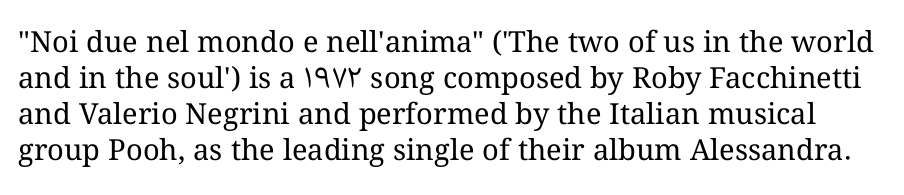
{"italic": "no", "bold": "no", "weight": "regular", "width": "normal", "stroke_contrast": "medium", "x_height": "medium", "monospaced": "no", "underline": "no", "line_spacing_ratio": 1.24, "letter_spacing": "normal", "letter_spacing_em": 0.0, "glyph_px": 29}
